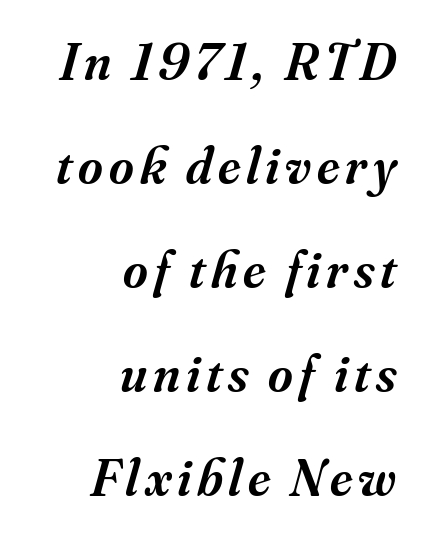
Visually the block forms a straight wall on the right and a jagged coastline on the left. These lines carry some extra weight — a demibold, not a full bold. This sample trades compactness for vertical openness between lines. The letters advance in unequal steps, a hallmark of proportional type.
